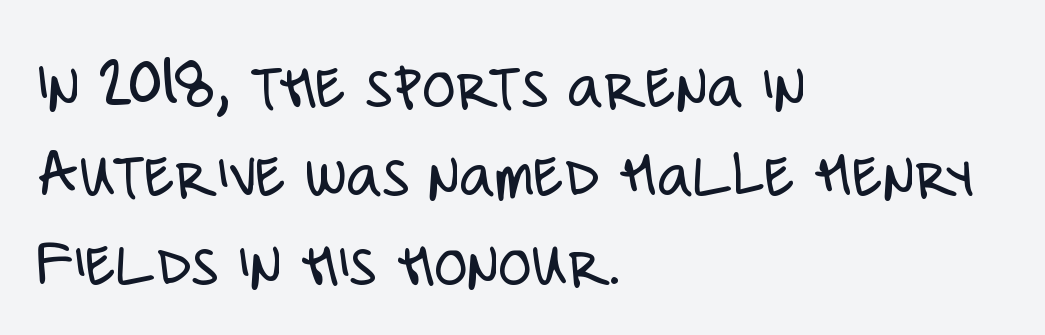
Vertical stems look standard width or narrower in stroke. A bare baseline throughout the passage. Casual observation: everything's shoved over to the left. How are the letters spaced? Ordinarily, with no added tracking.
